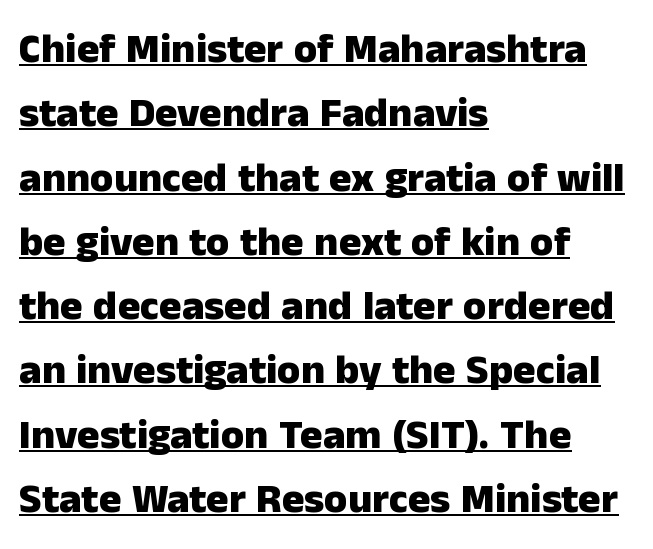
The tracking reads as untouched default to a designer's eye. A full-strength bold gives these letters their thick strokes. The rendering uses natural spacing where letterforms have individual widths. This block has exactly the height ordinary leading produces.
